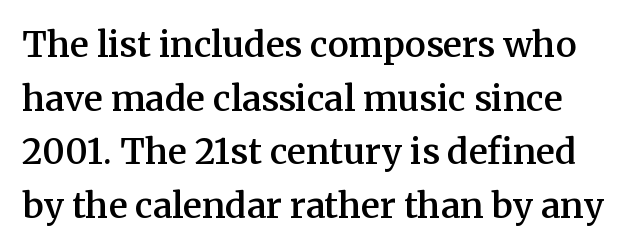
Q: Is the text bold? A: Semi-bold.
Q: Is the text italic (slanted)? A: No, it is upright.
Q: Is the typeface a serif or a sans-serif typeface? A: Serif.
Q: Is the text underlined? A: No.
Q: Is the spacing between letters normal or unusually wide? A: Normal.
Q: Is the spacing between lines tight, normal or loose? A: Normal.
Q: Width (condensed, normal, or wide)? A: Normal.
Q: Stroke contrast? A: Medium.
Q: x-height? A: Medium.
Q: Monospaced? A: No.
